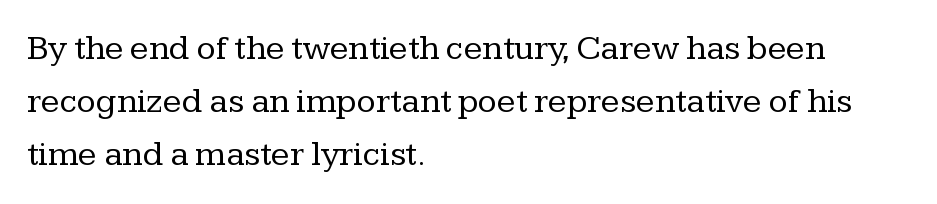
The image shows 35 px regular-weight serif type, upright; set left-aligned, normal line spacing (1.52x), normal letter spacing, not underlined; low stroke contrast and a medium x-height.
